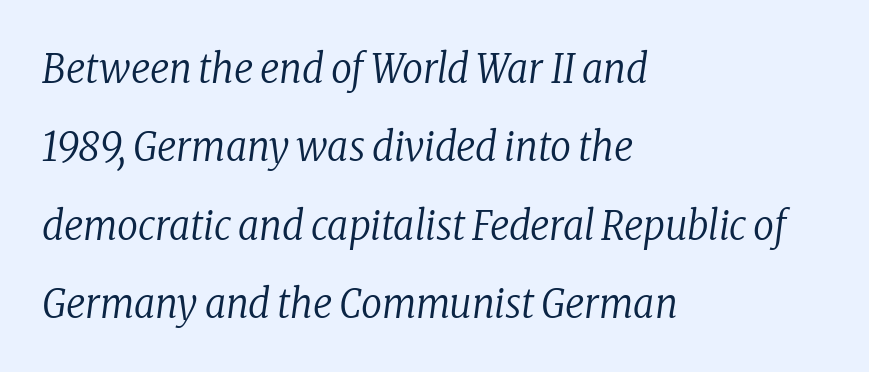
Q: Is the text bold? A: No.
Q: Is the text italic (slanted)? A: Yes, it leans right by about 8 degrees.
Q: Is the typeface a serif or a sans-serif typeface? A: Serif.
Q: Is the text underlined? A: No.
Q: How is the paragraph aligned? A: Left-aligned.
Q: Is the spacing between letters normal or unusually wide? A: Normal.
Q: Is the spacing between lines tight, normal or loose? A: Loose.
Q: Width (condensed, normal, or wide)? A: Condensed.
Q: Stroke contrast? A: Low.
Q: x-height? A: Medium.
Q: Monospaced? A: No.
